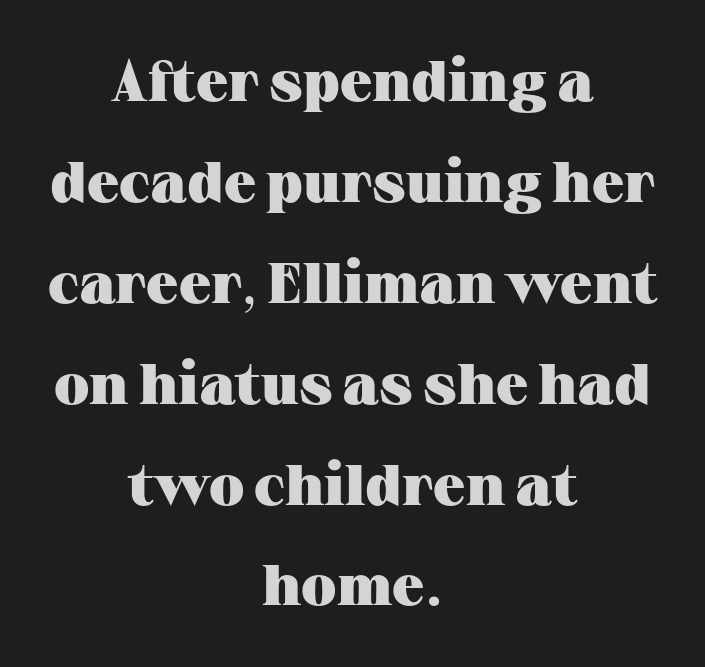
The image shows 57 px heavy, wide serif type, upright; set centered, line spacing 1.77x, normal letter spacing, not underlined; medium stroke contrast and a medium x-height.
